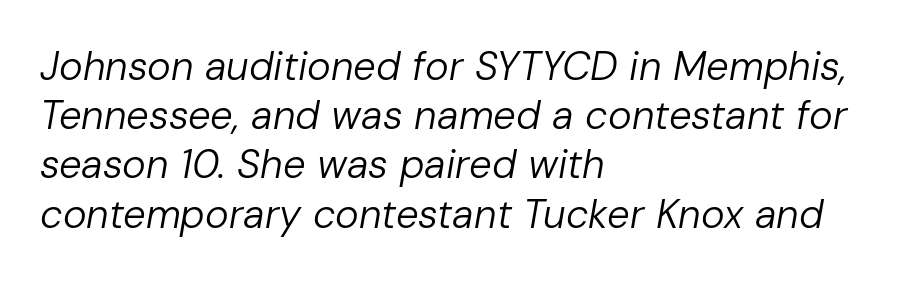
In terms of letterspacing, this is plain default setting. Varying glyph widths throughout — classic text-font behaviour. Layout note: lines flush left. Each stroke keeps to a modest, everyday thickness or less. Any mark beneath the type? The region is blank.
